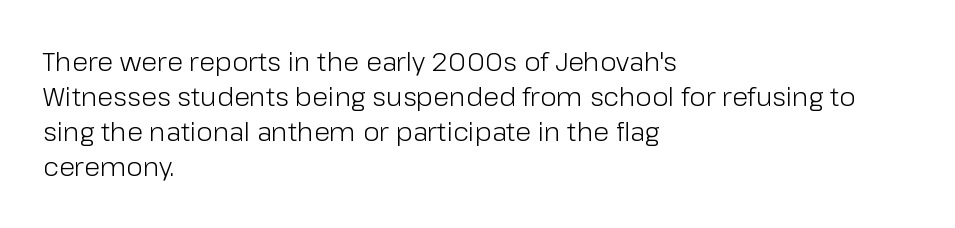
Q: Is the text bold? A: No.
Q: Is the text italic (slanted)? A: No, it is upright.
Q: Is the text underlined? A: No.
Q: How is the paragraph aligned? A: Left-aligned.
Q: Is the spacing between letters normal or unusually wide? A: Normal.
Q: Is the spacing between lines tight, normal or loose? A: Normal.
